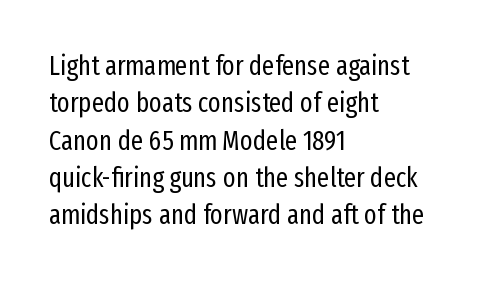
Interline gaps are of average width in this sample. Inter-character spacing is left at the font's built-in metrics. If you drew a line through each stem, it would be perfectly vertical. Words float on clear page, feet unadorned. Each line starts at the same left margin while the right side varies.
